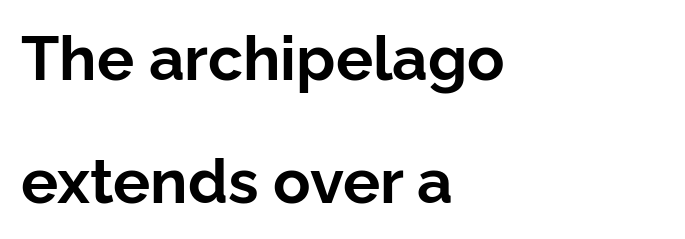
You'd pick this weight for a headline — it's a proper bold. Do the letters lean? They stand straight. Underlining? Definitely not there. The text was rendered using a sans face with plain stroke endings. Compared with typical paragraphs, the rows here are farther apart. Tracking value appears to be zero — textbook default spacing.
